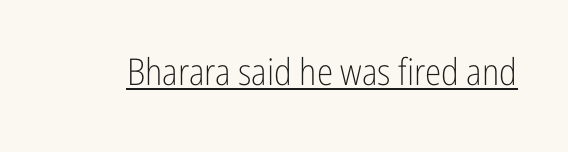
Q: Is the text bold? A: No.
Q: Is the text italic (slanted)? A: No, it is upright.
Q: Is the typeface a serif or a sans-serif typeface? A: Sans-serif.
Q: Is the text underlined? A: Yes.
Q: Is the spacing between letters normal or unusually wide? A: Normal.
Q: Width (condensed, normal, or wide)? A: Condensed.
Q: Stroke contrast? A: Low.
Q: x-height? A: Medium.
Q: Monospaced? A: No.
